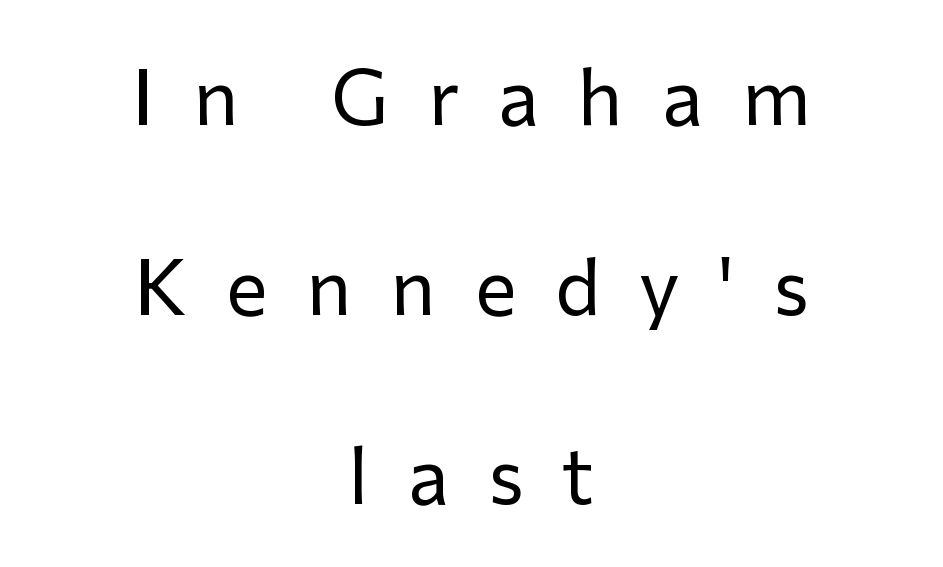
The image shows 78 px regular-weight sans-serif type, upright; set centered, loose line spacing (2.43x), unusually wide letter spacing (+0.5 em), not underlined; low stroke contrast and a medium x-height.
